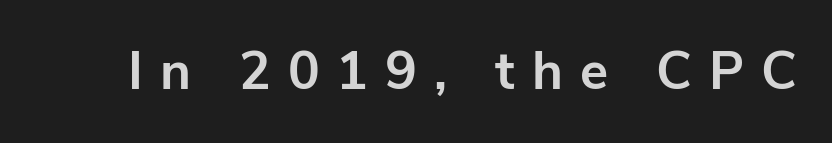
{"serif": "no", "italic": "no", "bold": "yes", "weight": "bold", "width": "normal", "stroke_contrast": "low", "x_height": "medium", "monospaced": "no", "underline": "no", "letter_spacing": "wide", "letter_spacing_em": 0.32, "glyph_px": 53}
